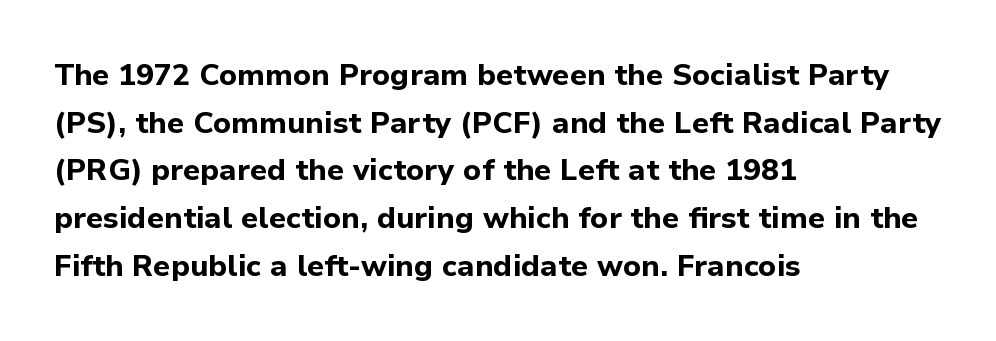
Just letters on the line, the space beneath them empty. The lettering holds an erect, upright posture throughout. This is heavy type, rendered in bold. Casual observation: everything's shoved over to the left. Letter spacing: default. The font family rendered here belongs to the sans-serif group.
